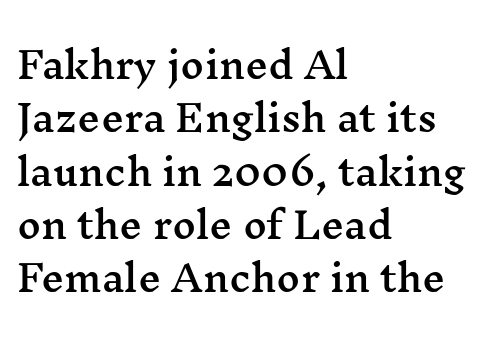
{"serif": "yes", "italic": "no", "width": "wide", "stroke_contrast": "medium", "x_height": "medium", "monospaced": "no", "underline": "no", "align": "left", "line_spacing": "normal", "line_spacing_ratio": 1.48, "letter_spacing": "normal", "letter_spacing_em": 0.0, "glyph_px": 36}
